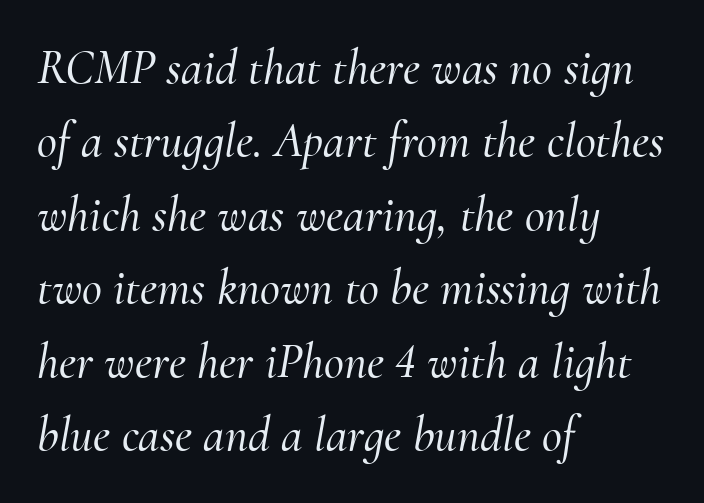
Q: Is the text italic (slanted)? A: Yes, it leans right by about 10 degrees.
Q: Is the typeface a serif or a sans-serif typeface? A: Serif.
Q: Is the text underlined? A: No.
Q: How is the paragraph aligned? A: Left-aligned.
Q: Is the spacing between letters normal or unusually wide? A: Normal.
Q: Is the spacing between lines tight, normal or loose? A: Normal.
Q: Width (condensed, normal, or wide)? A: Normal.
Q: Stroke contrast? A: Medium.
Q: x-height? A: Small.
Q: Monospaced? A: No.
